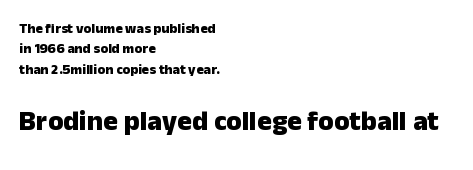
{"serif": "no", "italic": "no", "bold": "yes", "weight": "heavy", "width": "normal", "stroke_contrast": "low", "x_height": "medium", "monospaced": "no", "underline": "no", "align": "left", "line_spacing": "normal", "line_spacing_ratio": 1.45, "letter_spacing": "normal", "letter_spacing_em": 0.0, "larger_block": "second", "size_ratio": 2.0, "glyph_px": 28}
